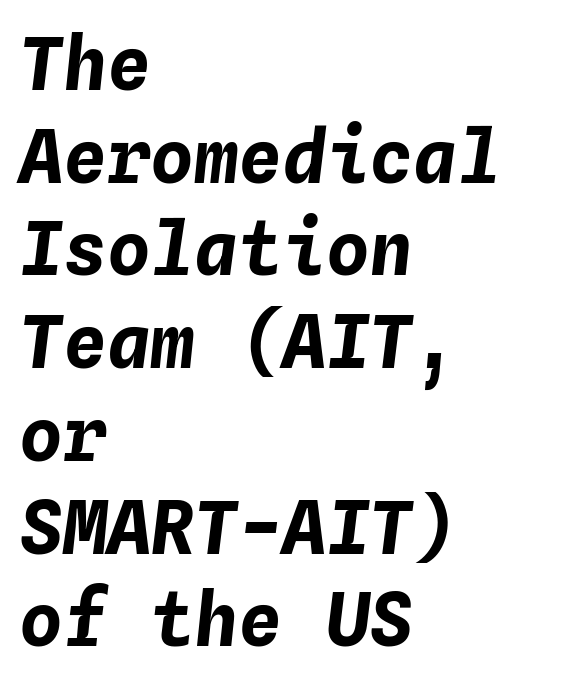
Style check: oblique. Is the type bold? Yes — the strokes are clearly thick and heavy. Is the block centered? No — it sits flush against the left margin. Think of a typewriter: that constant character pitch is what you see here.
